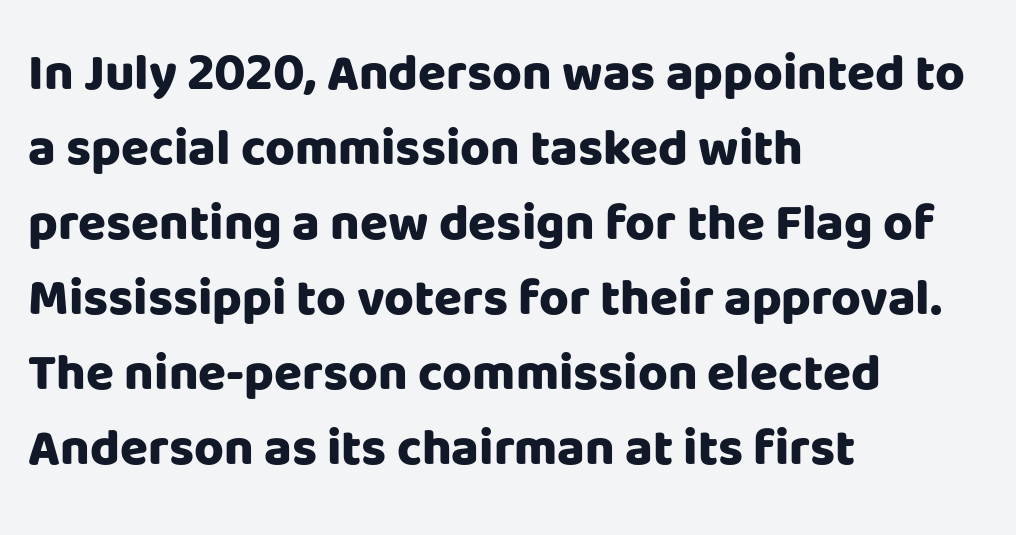
Q: Is the text bold? A: Yes.
Q: Is the text italic (slanted)? A: No, it is upright.
Q: Is the typeface a serif or a sans-serif typeface? A: Sans-serif.
Q: Is the text underlined? A: No.
Q: How is the paragraph aligned? A: Left-aligned.
Q: Is the spacing between letters normal or unusually wide? A: Normal.
Q: Is the spacing between lines tight, normal or loose? A: Normal.
Q: Width (condensed, normal, or wide)? A: Normal.
Q: Stroke contrast? A: Low.
Q: x-height? A: Large.
Q: Monospaced? A: No.
